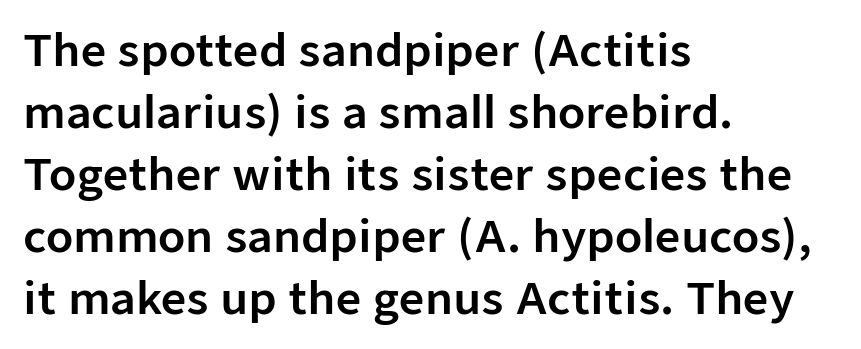
Q: Is the text italic (slanted)? A: No, it is upright.
Q: Is the typeface a serif or a sans-serif typeface? A: Sans-serif.
Q: Is the text underlined? A: No.
Q: How is the paragraph aligned? A: Left-aligned.
Q: Is the spacing between letters normal or unusually wide? A: Normal.
Q: Is the spacing between lines tight, normal or loose? A: Normal.
Q: Width (condensed, normal, or wide)? A: Normal.
Q: Stroke contrast? A: Low.
Q: x-height? A: Medium.
Q: Monospaced? A: No.
